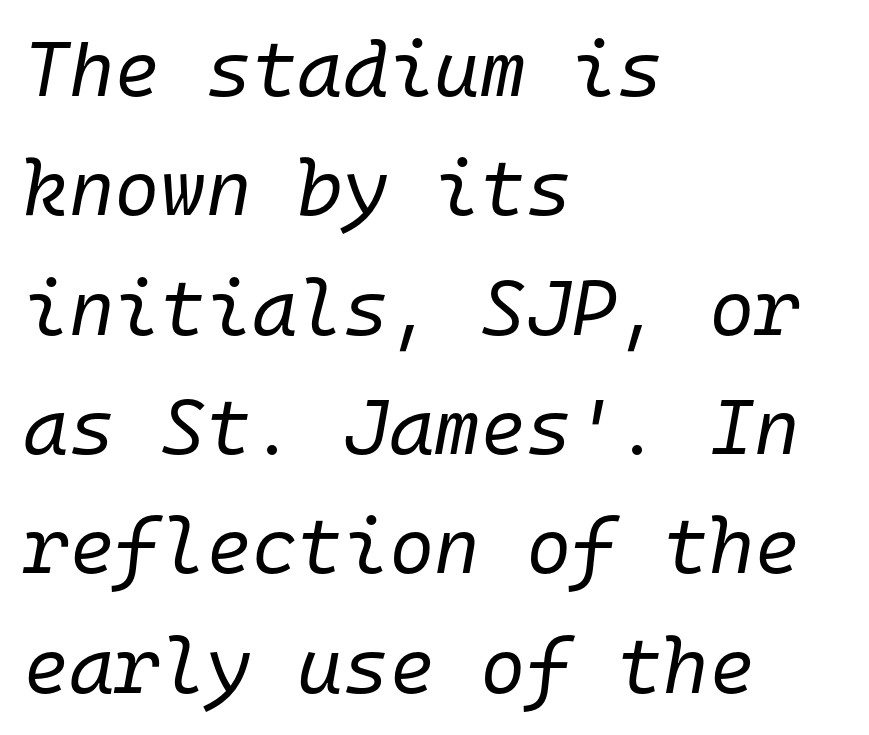
Nothing heavy about these letters — not bold at all. These lines are set flush left with a ragged right edge. What stands out about the letter spacing? Nothing — it is the standard amount. Monospaced: the letters line up in strict vertical columns. Nobody drew a line under any word here. These lines sit exactly where default settings would place them.
